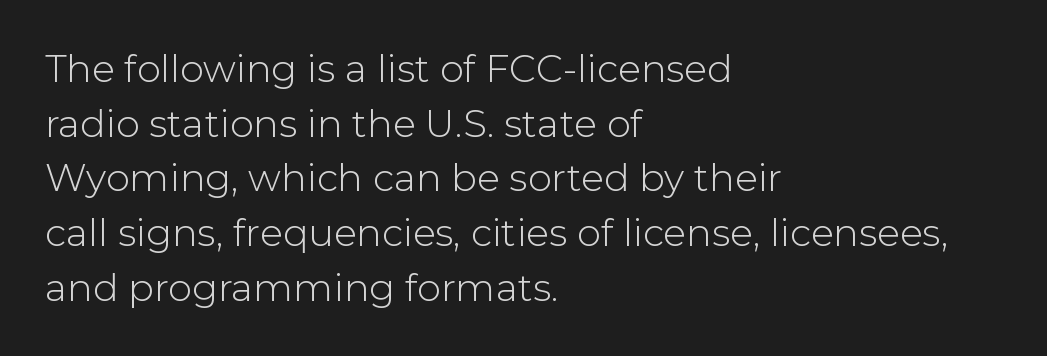
The image shows 38 px light sans-serif type, upright; set left-aligned, normal line spacing (1.44x), normal letter spacing, not underlined; low stroke contrast and a medium x-height.
